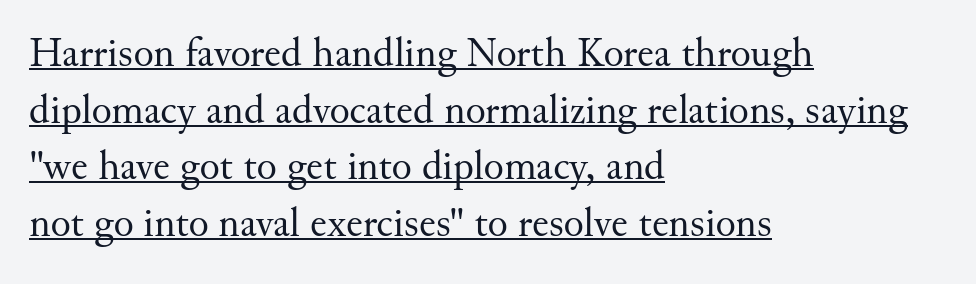
{"serif": "yes", "italic": "no", "bold": "no", "weight": "regular", "width": "normal", "stroke_contrast": "medium", "x_height": "small", "monospaced": "no", "underline": "yes", "align": "left", "line_spacing": "normal", "line_spacing_ratio": 1.35, "letter_spacing": "normal", "letter_spacing_em": 0.0, "glyph_px": 42}
